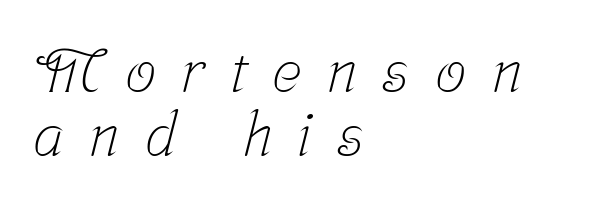
{"serif": "yes", "bold": "no", "weight": "light", "width": "condensed", "stroke_contrast": "low", "x_height": "medium", "monospaced": "no", "underline": "no", "align": "left", "line_spacing": "tight", "line_spacing_ratio": 1.03, "letter_spacing": "wide", "letter_spacing_em": 0.41, "glyph_px": 62}
